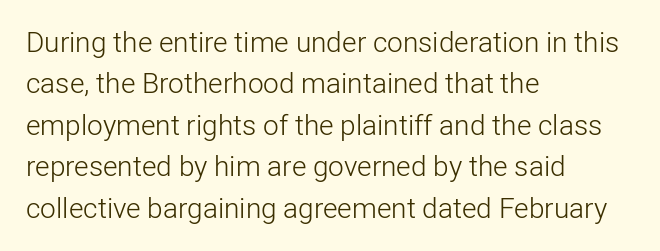
{"serif": "no", "italic": "no", "bold": "no", "weight": "light", "width": "normal", "stroke_contrast": "low", "x_height": "medium", "monospaced": "no", "underline": "no", "align": "left", "line_spacing": "normal", "line_spacing_ratio": 1.48, "letter_spacing": "normal", "letter_spacing_em": 0.0, "glyph_px": 28}
